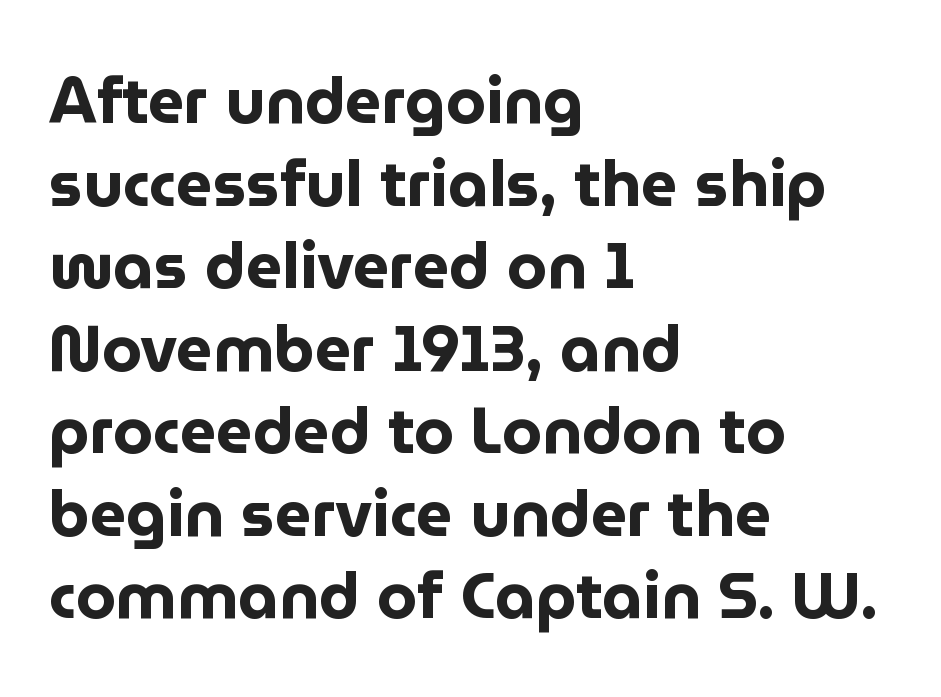
Here the glyphs are tracked normally, forming tight word shapes. The ragged edge is on the right, which tells us the setting is flush left. Do the characters align in a grid? No, the font is proportional. Upright lettering throughout. The designer went with a sans here, leaving each stem footless.
